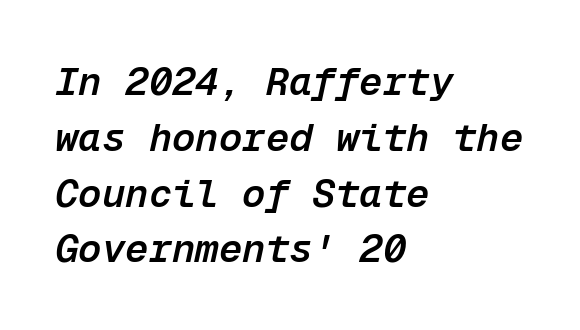
Lines of text with bare space underneath. You can tell it's italic because the verticals aren't actually vertical. The type is set solid horizontally, with unmodified tracking. Compared with typical paragraphs, the rows here are spaced about the same.
